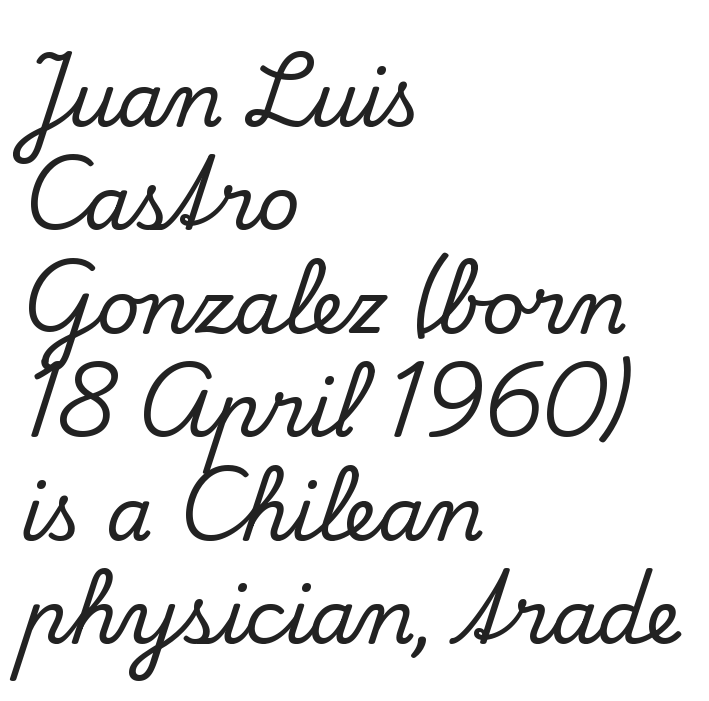
{"serif": "yes", "width": "normal", "stroke_contrast": "low", "x_height": "small", "monospaced": "no", "underline": "no", "align": "left", "line_spacing": "normal", "line_spacing_ratio": 1.38, "letter_spacing": "normal", "letter_spacing_em": 0.0, "glyph_px": 75}
